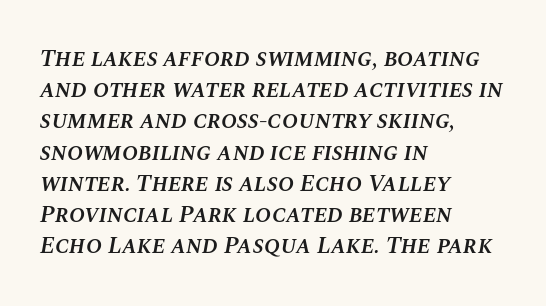
Q: Is the text bold? A: Semi-bold.
Q: Is the text italic (slanted)? A: Yes, it leans right by about 10 degrees.
Q: Is the text underlined? A: No.
Q: How is the paragraph aligned? A: Left-aligned.
Q: Is the spacing between letters normal or unusually wide? A: Normal.
Q: Is the spacing between lines tight, normal or loose? A: Normal.
